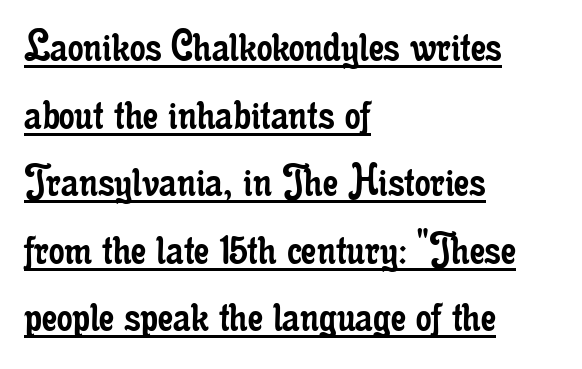
{"serif": "yes", "italic": "no", "bold": "no", "weight": "regular", "width": "condensed", "stroke_contrast": "low", "x_height": "small", "monospaced": "no", "underline": "yes", "align": "left", "line_spacing": "normal", "line_spacing_ratio": 1.38, "letter_spacing": "normal", "letter_spacing_em": 0.0, "glyph_px": 49}
